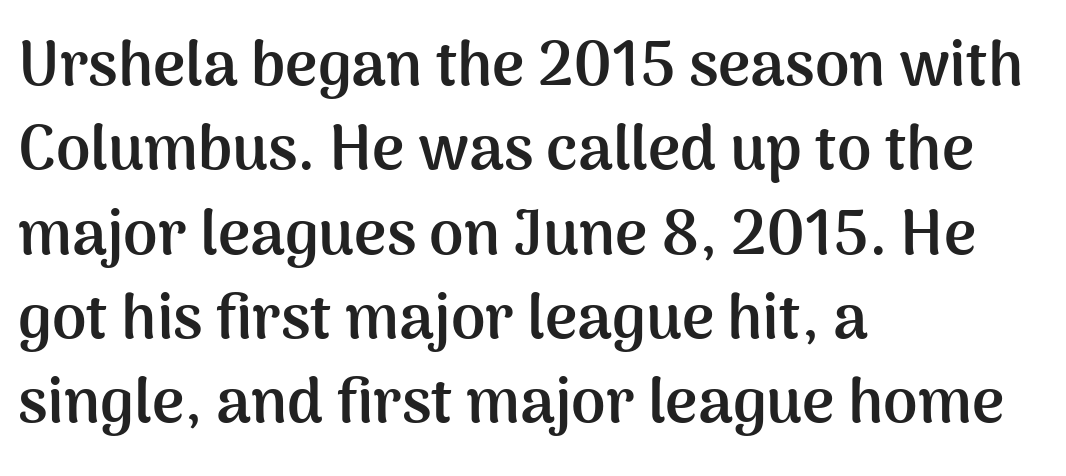
{"serif": "no", "italic": "no", "bold": "yes", "weight": "semibold", "width": "normal", "stroke_contrast": "medium", "x_height": "medium", "monospaced": "no", "underline": "no", "align": "left", "line_spacing": "normal", "line_spacing_ratio": 1.36, "letter_spacing": "normal", "letter_spacing_em": 0.0, "glyph_px": 62}
